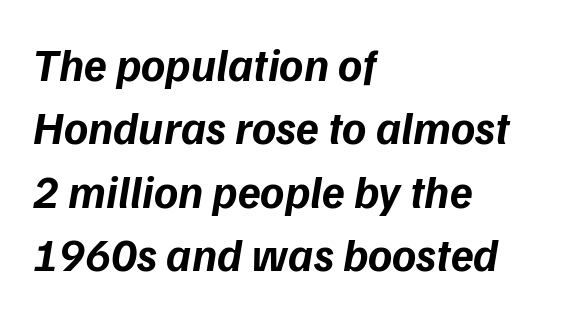
The image shows 46 px bold sans-serif type; set left-aligned, normal line spacing (1.38x), normal letter spacing, not underlined; low stroke contrast and a medium x-height.
